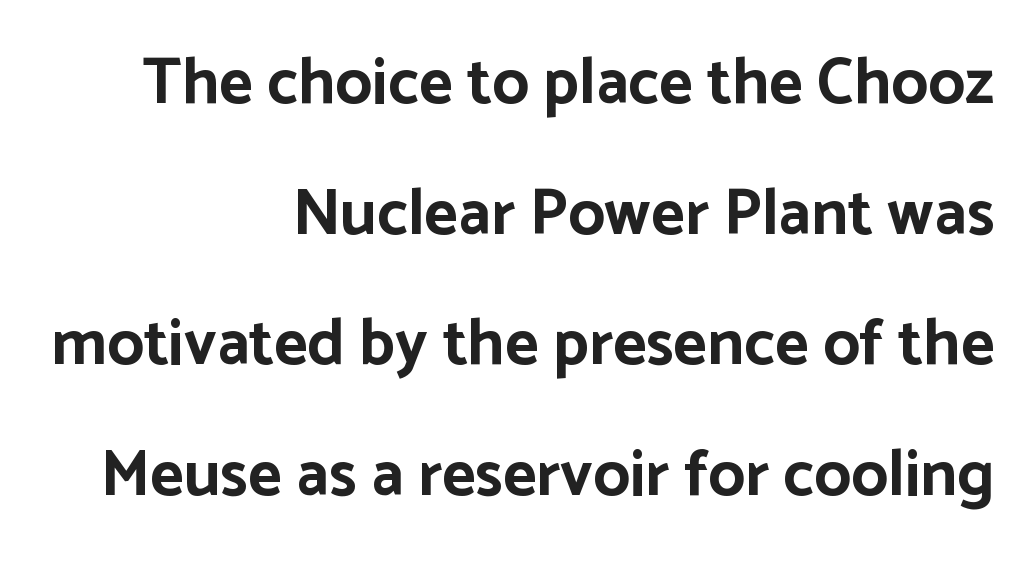
Q: Is the text bold? A: Yes.
Q: Is the text italic (slanted)? A: No, it is upright.
Q: Is the typeface a serif or a sans-serif typeface? A: Sans-serif.
Q: Is the text underlined? A: No.
Q: How is the paragraph aligned? A: Right-aligned.
Q: Is the spacing between letters normal or unusually wide? A: Normal.
Q: Is the spacing between lines tight, normal or loose? A: Loose.
Q: Width (condensed, normal, or wide)? A: Normal.
Q: Stroke contrast? A: Low.
Q: x-height? A: Medium.
Q: Monospaced? A: No.
